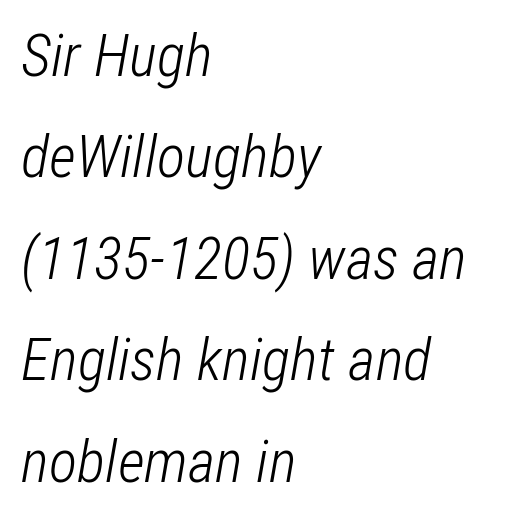
{"italic": "yes", "lean": "right", "slant_degrees": 12, "bold": "no", "weight": "light", "width": "condensed", "stroke_contrast": "low", "x_height": "medium", "monospaced": "no", "underline": "no", "align": "left", "line_spacing_ratio": 1.72, "letter_spacing": "normal", "letter_spacing_em": 0.0, "glyph_px": 59}
